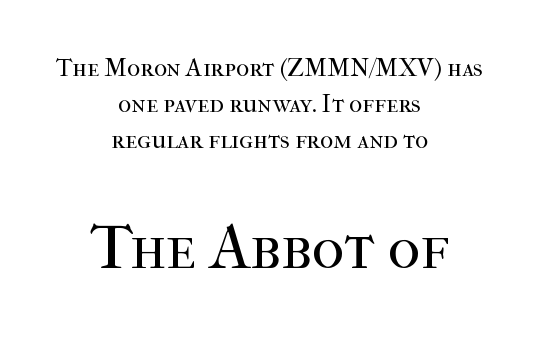
Q: Is the text bold? A: No.
Q: Is the text italic (slanted)? A: No, it is upright.
Q: Is the typeface a serif or a sans-serif typeface? A: Serif.
Q: Is the text underlined? A: No.
Q: How is the paragraph aligned? A: Centered.
Q: Is the spacing between letters normal or unusually wide? A: Normal.
Q: Is the spacing between lines tight, normal or loose? A: Normal.
Q: Which block of text is set in a larger size, the first (top) or the second (bottom)? A: The second (bottom) one.
Q: Width (condensed, normal, or wide)? A: Normal.
Q: Stroke contrast? A: High.
Q: x-height? A: Medium.
Q: Monospaced? A: No.
